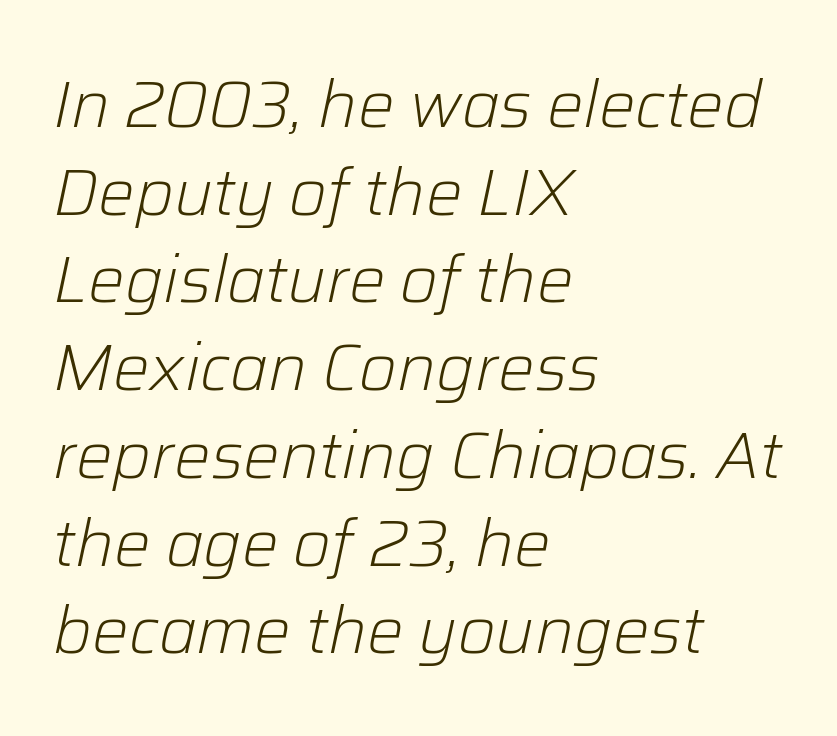
Q: Is the text bold? A: No.
Q: Is the text italic (slanted)? A: Yes, it leans right by about 12 degrees.
Q: Is the text underlined? A: No.
Q: How is the paragraph aligned? A: Left-aligned.
Q: Is the spacing between letters normal or unusually wide? A: Normal.
Q: Is the spacing between lines tight, normal or loose? A: Normal.
Q: Width (condensed, normal, or wide)? A: Normal.
Q: Stroke contrast? A: Low.
Q: x-height? A: Medium.
Q: Monospaced? A: No.
